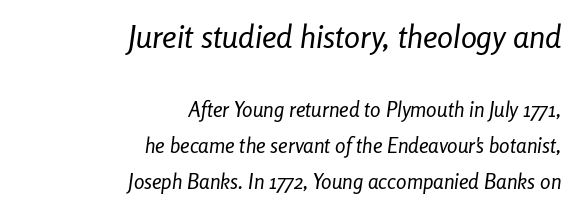
An italicized treatment has been applied to the whole sample. Glyph-to-glyph distance matches everyday printed text. A quiet, ordinary-to-light weight characterises the typeface. Scale decreases going downward across the two blocks. The space directly below the letters is spotless. Where is the straight margin? On the right.
